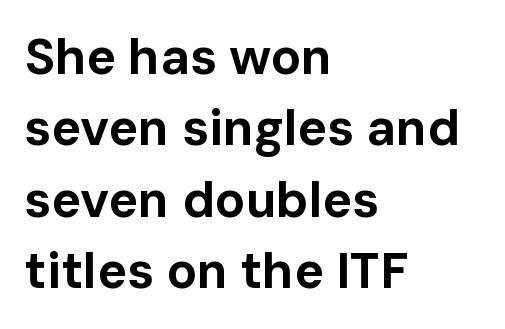
Q: Is the text bold? A: Yes.
Q: Is the text italic (slanted)? A: No, it is upright.
Q: Is the typeface a serif or a sans-serif typeface? A: Sans-serif.
Q: Is the text underlined? A: No.
Q: How is the paragraph aligned? A: Left-aligned.
Q: Is the spacing between letters normal or unusually wide? A: Normal.
Q: Is the spacing between lines tight, normal or loose? A: Normal.
Q: Width (condensed, normal, or wide)? A: Normal.
Q: Stroke contrast? A: Low.
Q: x-height? A: Medium.
Q: Monospaced? A: No.
